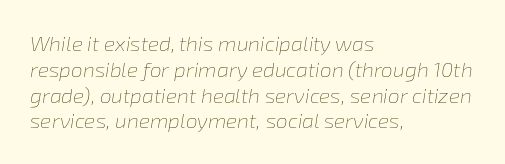
The image shows 21 px text type, italic (leaning right); set left-aligned, line spacing 1.23x, normal letter spacing, not underlined.
